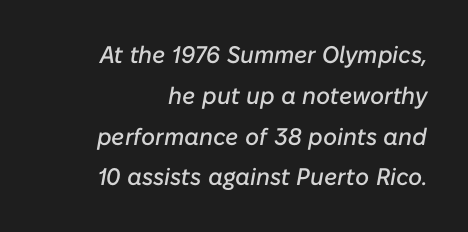
Caption: multi-line text, flush right, ragged left. Clear beneath every line of the passage. The block of text has a typical density, with ordinary space between rows. The specimen reads as italic at a glance.
